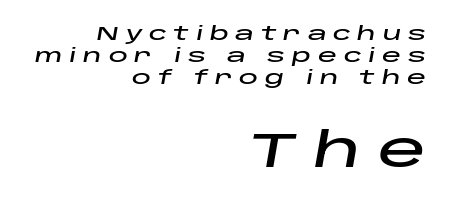
Between one letter and the next there's a generous, obvious gap. Closely set lines give the paragraph a compact silhouette. Visually the block forms a straight wall on the right and a jagged coastline on the left. Quick note: italic.
